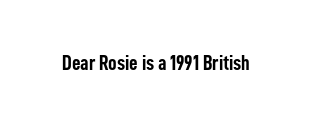
Q: Is the text bold? A: Yes.
Q: Is the text italic (slanted)? A: No, it is upright.
Q: Is the text underlined? A: No.
Q: Is the spacing between letters normal or unusually wide? A: Normal.
